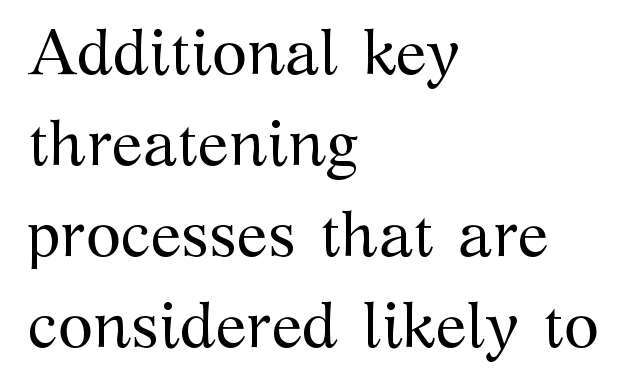
{"serif": "yes", "italic": "no", "bold": "no", "weight": "regular", "width": "normal", "stroke_contrast": "medium", "x_height": "medium", "monospaced": "no", "underline": "no", "align": "left", "line_spacing": "normal", "line_spacing_ratio": 1.42, "letter_spacing": "normal", "letter_spacing_em": 0.0, "glyph_px": 64}
